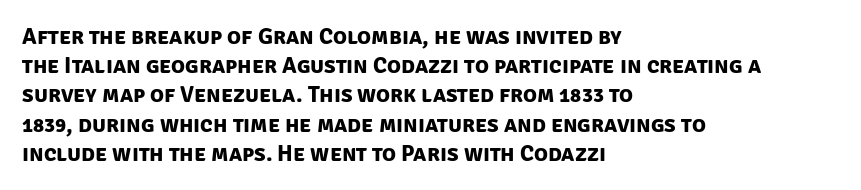
{"bold": "yes", "underline": "no", "align": "left", "line_spacing": "normal", "line_spacing_ratio": 1.27, "letter_spacing": "normal", "letter_spacing_em": 0.0, "glyph_px": 23}
